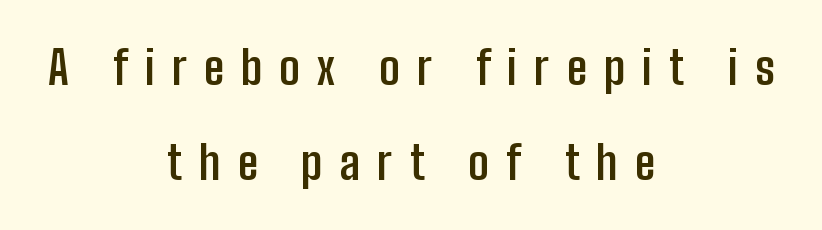
The image shows 46 px semibold, condensed sans-serif type, upright; set centered, loose line spacing (2.07x), unusually wide letter spacing (+0.37 em), not underlined; low stroke contrast and a medium x-height.
